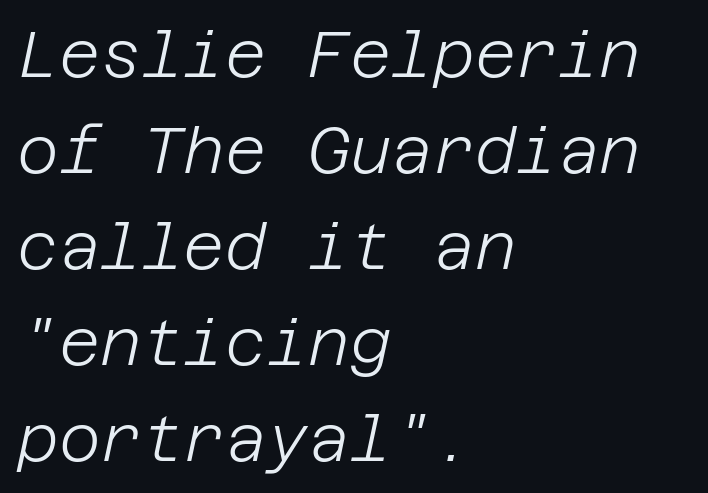
{"italic": "yes", "lean": "right", "slant_degrees": 12, "bold": "no", "weight": "light", "width": "normal", "stroke_contrast": "low", "x_height": "large", "underline": "no", "align": "left", "line_spacing": "normal", "line_spacing_ratio": 1.5, "letter_spacing": "normal", "letter_spacing_em": 0.0, "glyph_px": 64}
